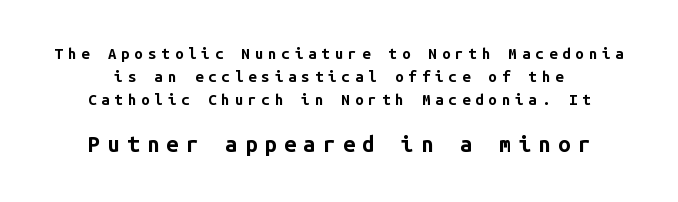
Q: Is the text bold? A: Yes.
Q: Is the text italic (slanted)? A: No, it is upright.
Q: Is the text underlined? A: No.
Q: Is the spacing between letters normal or unusually wide? A: Unusually wide.
Q: Is the spacing between lines tight, normal or loose? A: Normal.
Q: Which block of text is set in a larger size, the first (top) or the second (bottom)? A: The second (bottom) one.
